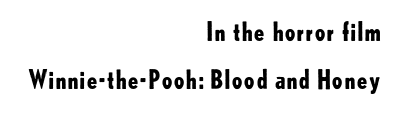
{"italic": "no", "bold": "yes", "underline": "no", "align": "right", "line_spacing": "loose", "line_spacing_ratio": 1.92, "letter_spacing": "normal", "letter_spacing_em": 0.0, "glyph_px": 25}
